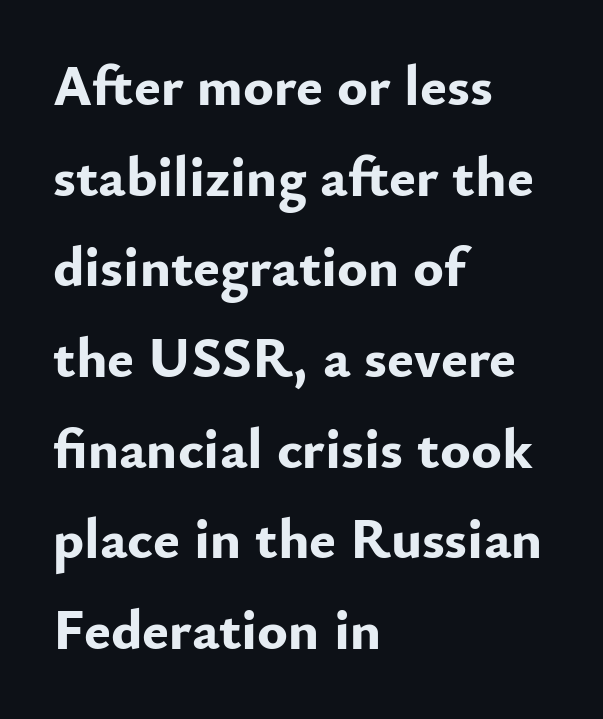
{"serif": "no", "italic": "no", "bold": "yes", "weight": "bold", "width": "normal", "stroke_contrast": "low", "x_height": "small", "monospaced": "no", "underline": "no", "align": "left", "line_spacing": "normal", "line_spacing_ratio": 1.59, "letter_spacing": "normal", "letter_spacing_em": 0.0, "glyph_px": 57}
